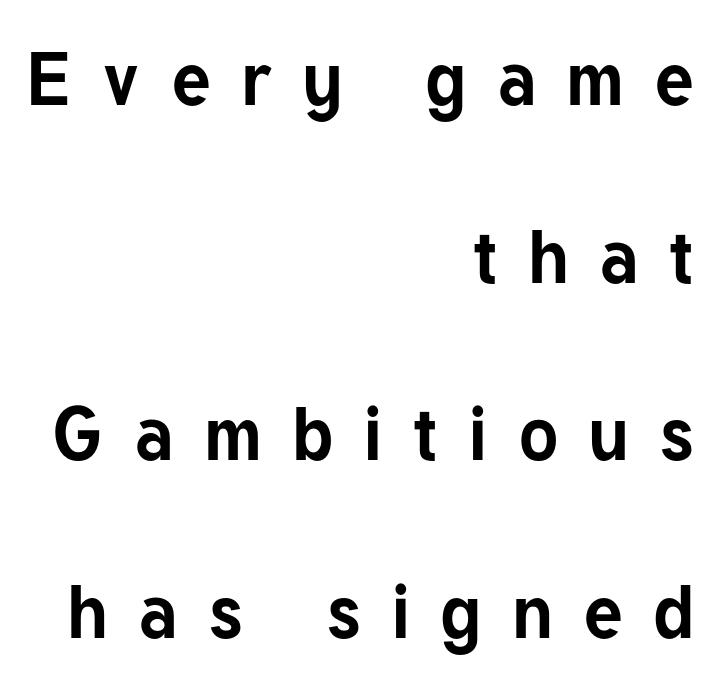
Q: Is the text bold? A: Yes.
Q: Is the text italic (slanted)? A: No, it is upright.
Q: Is the typeface a serif or a sans-serif typeface? A: Sans-serif.
Q: Is the text underlined? A: No.
Q: How is the paragraph aligned? A: Right-aligned.
Q: Is the spacing between letters normal or unusually wide? A: Unusually wide.
Q: Is the spacing between lines tight, normal or loose? A: Loose.
Q: Width (condensed, normal, or wide)? A: Normal.
Q: Stroke contrast? A: Low.
Q: x-height? A: Medium.
Q: Monospaced? A: No.
